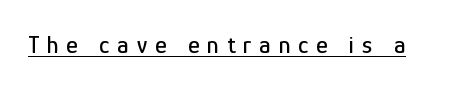
This sample carries an underscore along the baseline area. Quick note: not italic, upright. Characters follow at a spacing far wider than the type designer built in.
